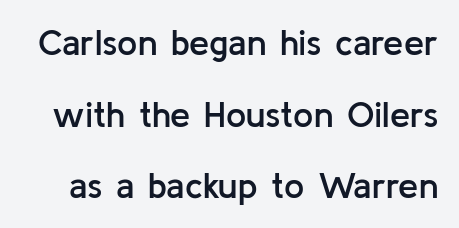
One glance says open: line gaps are wider than usual. Vertical strokes here are truly vertical. Summary of weight: moderately heavy, a semibold. Unmarked baselines from the first word to the last. The text was rendered using a sans face with plain stroke endings.
